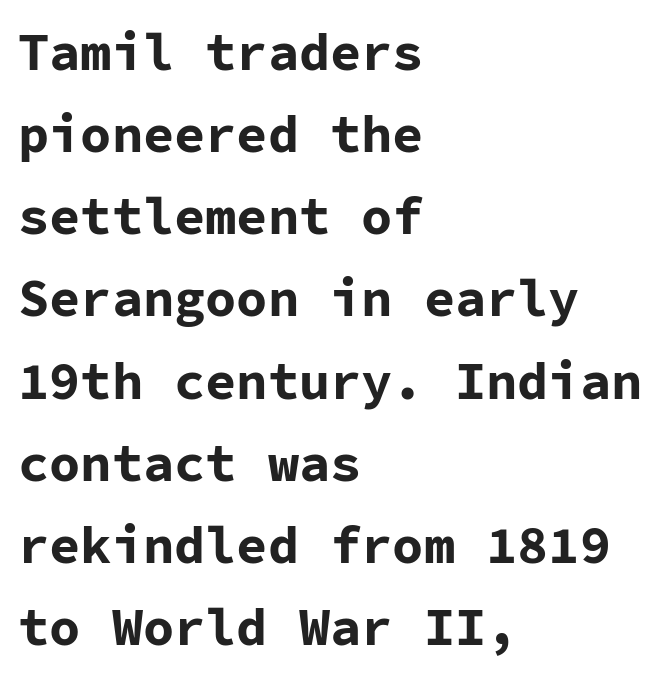
Q: Is the text bold? A: Yes.
Q: Is the text italic (slanted)? A: No, it is upright.
Q: Is the typeface a serif or a sans-serif typeface? A: Sans-serif.
Q: Is the text underlined? A: No.
Q: How is the paragraph aligned? A: Left-aligned.
Q: Is the spacing between letters normal or unusually wide? A: Normal.
Q: Is the spacing between lines tight, normal or loose? A: Normal.
Q: Width (condensed, normal, or wide)? A: Normal.
Q: Stroke contrast? A: Low.
Q: x-height? A: Medium.
Q: Monospaced? A: Yes.
